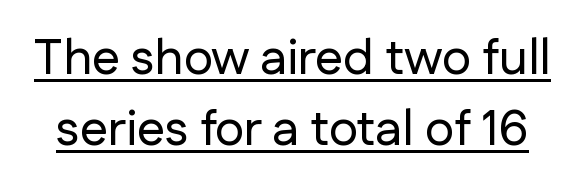
The image shows 50 px sans-serif type, upright; set normal line spacing (1.43x), normal letter spacing, underlined; low stroke contrast and a medium x-height.
